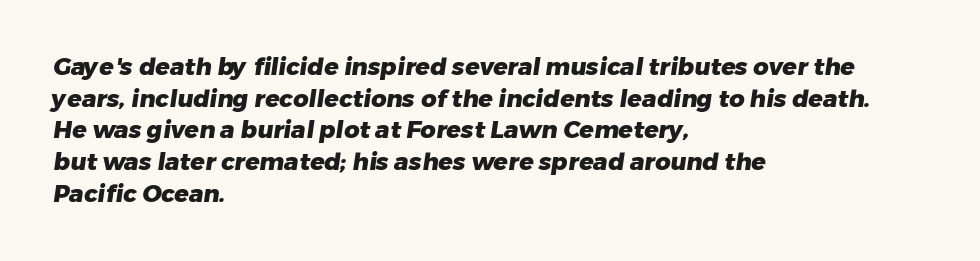
Underlining? Definitely not there. Evenly set lines give the paragraph a standard silhouette. Each line starts at the same left margin while the right side varies. The letters are bold, with thick, heavy strokes. Short note: letters normally spaced.
